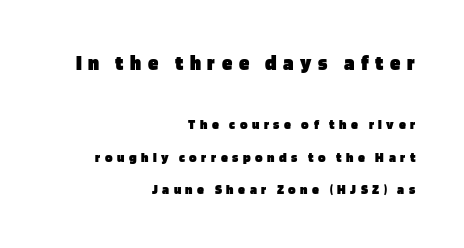
When letters stand straight like this, we call the style roman or upright. These lines are set flush right with a ragged left edge. Bare-footed words on every line. Spacing between characters has been opened up far beyond the box default. If you squint, the top block still reads clearly — it's the larger of the two.
